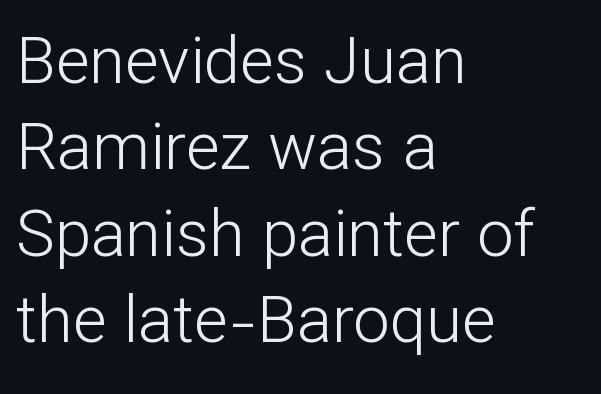
The image shows 65 px light sans-serif type, upright; set left-aligned, normal line spacing (1.33x), normal letter spacing, not underlined; low stroke contrast and a medium x-height.
